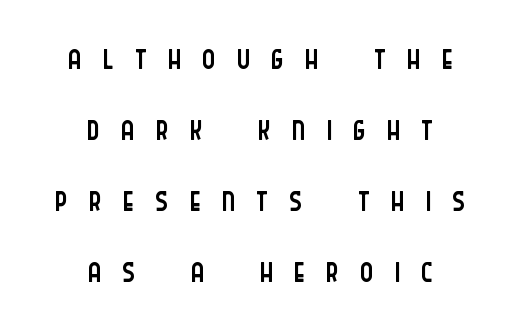
{"serif": "no", "italic": "no", "bold": "no", "weight": "light", "width": "condensed", "stroke_contrast": "low", "x_height": "large", "monospaced": "no", "underline": "no", "align": "center", "line_spacing": "normal", "line_spacing_ratio": 1.42, "letter_spacing": "wide", "letter_spacing_em": 0.42, "glyph_px": 50}
